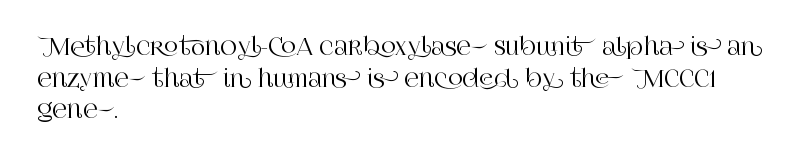
The image shows 23 px text type, upright; set left-aligned, normal line spacing (1.38x), normal letter spacing, not underlined.
